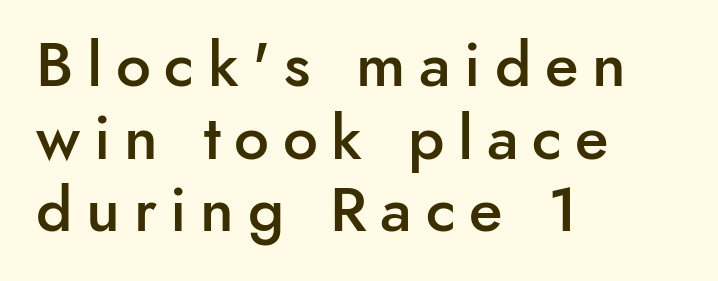
The image shows 62 px semibold sans-serif type, upright; set left-aligned, line spacing 1.17x, unusually wide letter spacing (+0.22 em), not underlined; low stroke contrast and a small x-height.
